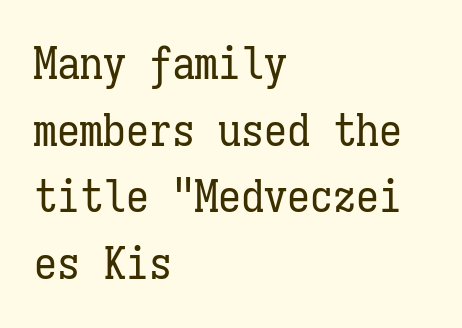
The image shows 46 px regular-weight, condensed type, upright, monospaced; set left-aligned, normal line spacing (1.45x), normal letter spacing, not underlined; low stroke contrast and a medium x-height.
